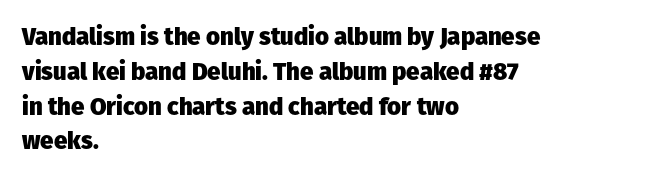
Nope, not italic — everything's standing straight. The passage shown has conventional tracking throughout. Bold? Absolutely — the strokes are thick and heavy. If you drew a ruler down the left edge, every line would touch it. The gap between lines stays unmarked. Horizontal bands of white between lines are of average thickness.
